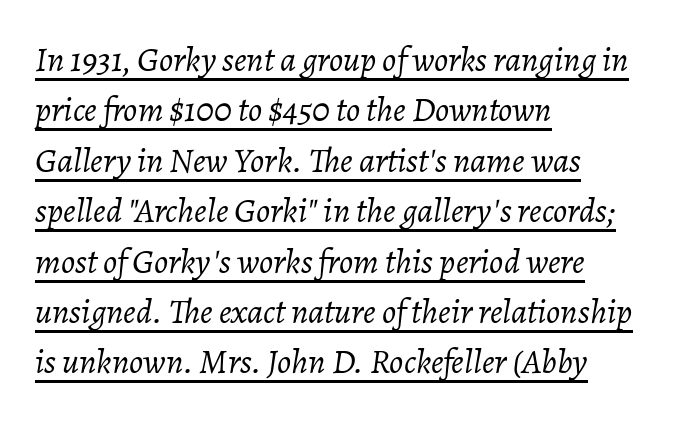
{"italic": "yes", "lean": "right", "slant_degrees": 7, "bold": "no", "weight": "light", "width": "normal", "stroke_contrast": "low", "x_height": "medium", "monospaced": "no", "underline": "yes", "align": "left", "line_spacing": "normal", "line_spacing_ratio": 1.44, "letter_spacing": "normal", "letter_spacing_em": 0.0, "glyph_px": 35}
